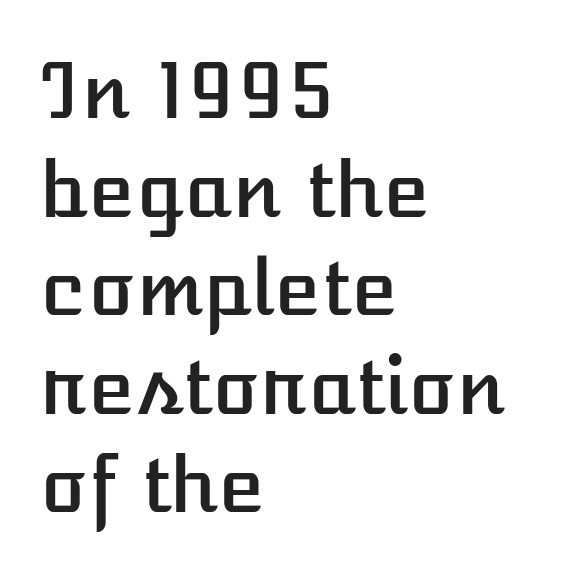
The image shows 77 px text type, upright; set left-aligned, normal line spacing (1.28x), normal letter spacing, not underlined; low stroke contrast and a medium x-height.
